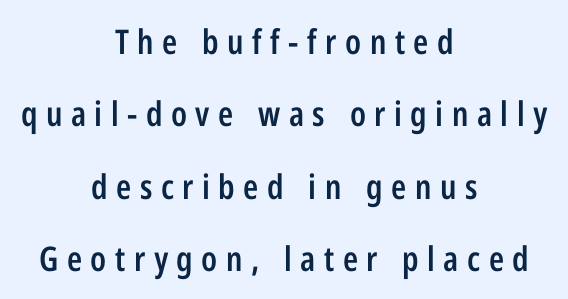
Q: Is the text bold? A: Semi-bold.
Q: Is the text italic (slanted)? A: No, it is upright.
Q: Is the typeface a serif or a sans-serif typeface? A: Sans-serif.
Q: Is the text underlined? A: No.
Q: How is the paragraph aligned? A: Centered.
Q: Is the spacing between letters normal or unusually wide? A: Unusually wide.
Q: Is the spacing between lines tight, normal or loose? A: Loose.
Q: Width (condensed, normal, or wide)? A: Condensed.
Q: Stroke contrast? A: Low.
Q: x-height? A: Medium.
Q: Monospaced? A: No.
